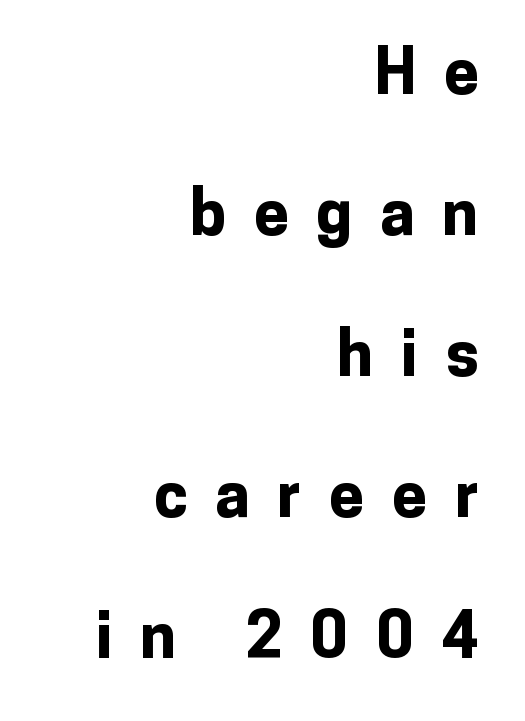
Q: Is the text bold? A: Yes.
Q: Is the text italic (slanted)? A: No, it is upright.
Q: Is the typeface a serif or a sans-serif typeface? A: Sans-serif.
Q: Is the text underlined? A: No.
Q: How is the paragraph aligned? A: Right-aligned.
Q: Is the spacing between letters normal or unusually wide? A: Unusually wide.
Q: Is the spacing between lines tight, normal or loose? A: Loose.
Q: Width (condensed, normal, or wide)? A: Normal.
Q: Stroke contrast? A: Low.
Q: x-height? A: Medium.
Q: Monospaced? A: No.
